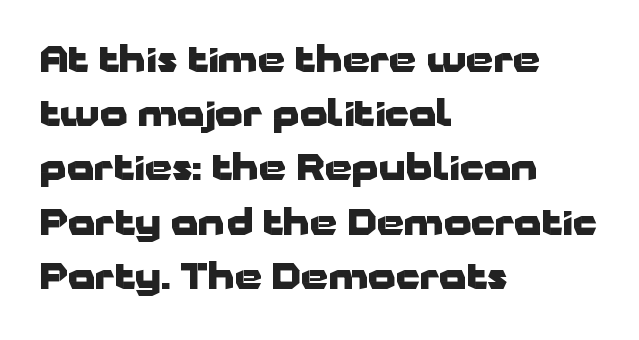
The image shows 35 px heavy, wide sans-serif type, upright; set left-aligned, normal line spacing (1.55x), normal letter spacing, not underlined; low stroke contrast and a medium x-height.
